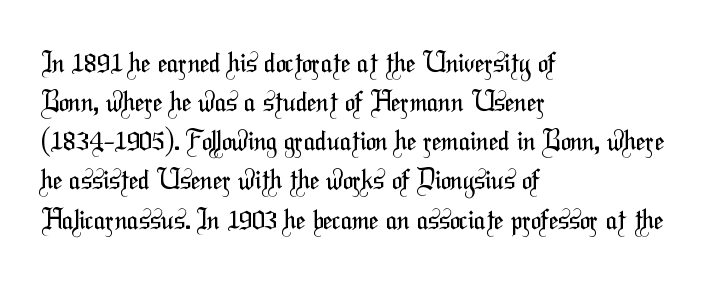
The rows are spaced the way most documents space them. Compared with typical body copy, the letter spacing here is the same. Heaviness? Minimal to ordinary, like unemphasized prose. The strip under each line holds only bare page.
